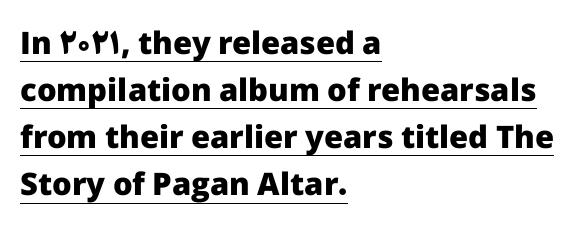
{"serif": "no", "italic": "no", "bold": "yes", "weight": "heavy", "width": "normal", "stroke_contrast": "low", "x_height": "medium", "monospaced": "no", "underline": "yes", "align": "left", "line_spacing": "normal", "line_spacing_ratio": 1.52, "letter_spacing": "normal", "letter_spacing_em": 0.0, "glyph_px": 31}
